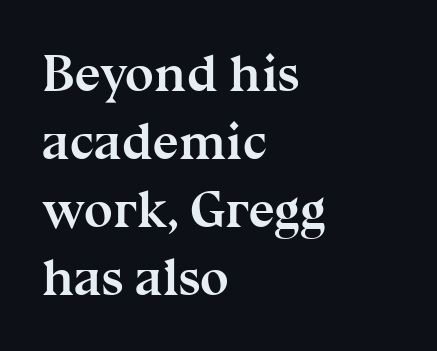
The image shows 52 px semibold serif type, upright; set left-aligned, normal line spacing (1.31x), normal letter spacing, not underlined; medium stroke contrast and a medium x-height.
